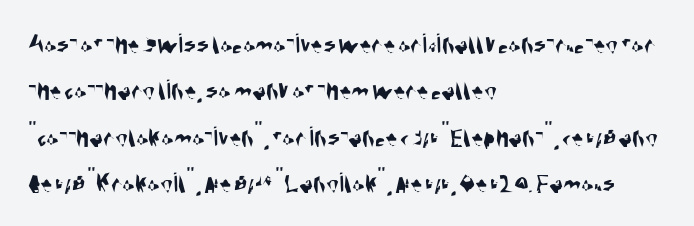
Q: Is the typeface a serif or a sans-serif typeface? A: Sans-serif.
Q: Is the text underlined? A: No.
Q: How is the paragraph aligned? A: Left-aligned.
Q: Is the spacing between letters normal or unusually wide? A: Normal.
Q: Is the spacing between lines tight, normal or loose? A: Normal.
Q: Width (condensed, normal, or wide)? A: Condensed.
Q: Stroke contrast? A: Medium.
Q: x-height? A: Large.
Q: Monospaced? A: No.
